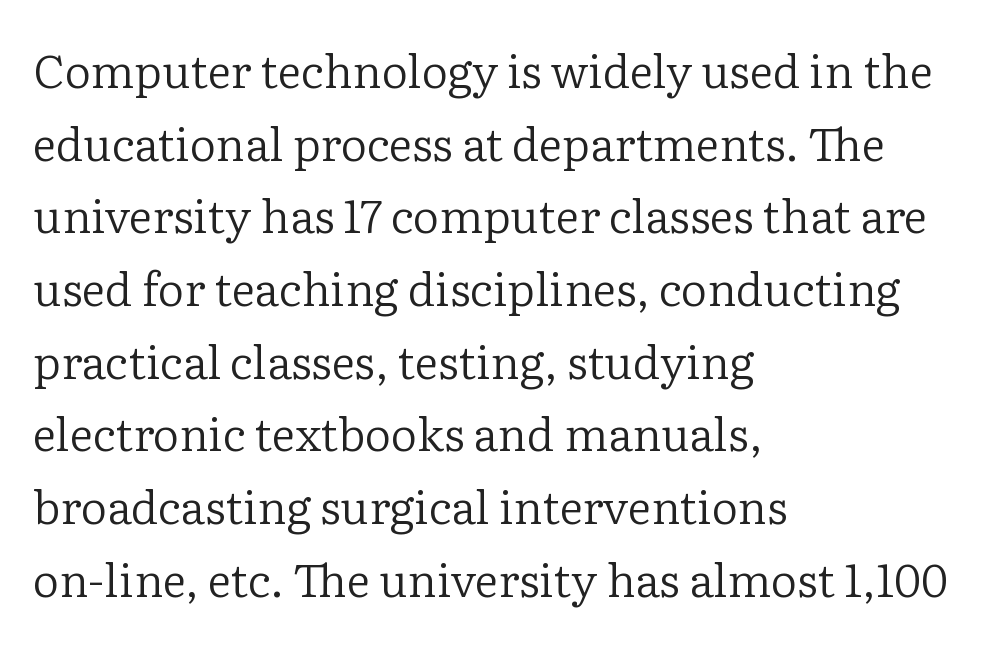
The image shows 46 px regular-weight serif type, upright; set left-aligned, normal line spacing (1.58x), normal letter spacing, not underlined; low stroke contrast and a medium x-height.
